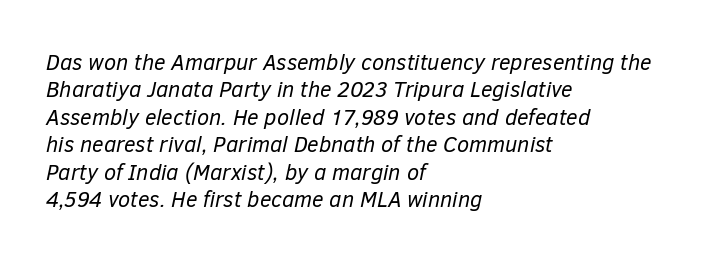
{"italic": "yes", "lean": "right", "slant_degrees": 12, "bold": "no", "underline": "no", "align": "left", "line_spacing": "normal", "line_spacing_ratio": 1.25, "letter_spacing": "normal", "letter_spacing_em": 0.0, "glyph_px": 22}
